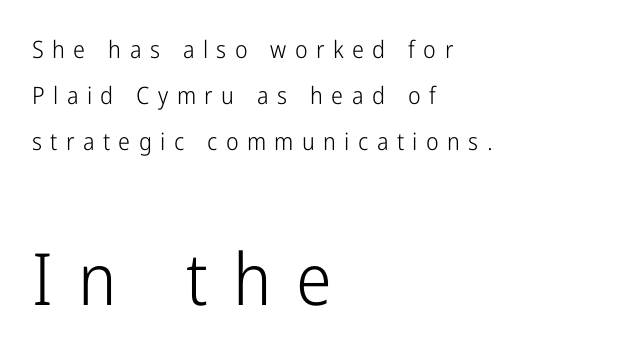
What stands out about the letter spacing? Its width — letters are far apart. This sample is left-justified, so line endings fall wherever the words run out. The words here are not underlined. This rendering employs a face without finishing strokes, i.e., a sans-serif. Look at the glyph heights: the lower group is clearly the bigger setting. This is the regular roman posture of the typeface.
